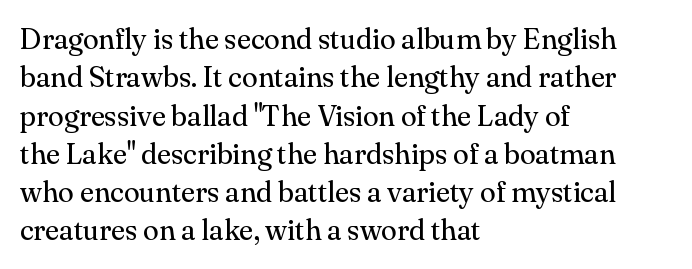
Q: Is the text bold? A: No.
Q: Is the text italic (slanted)? A: No, it is upright.
Q: Is the typeface a serif or a sans-serif typeface? A: Serif.
Q: Is the text underlined? A: No.
Q: How is the paragraph aligned? A: Left-aligned.
Q: Is the spacing between letters normal or unusually wide? A: Normal.
Q: Is the spacing between lines tight, normal or loose? A: Normal.
Q: Width (condensed, normal, or wide)? A: Normal.
Q: Stroke contrast? A: Medium.
Q: x-height? A: Small.
Q: Monospaced? A: No.
